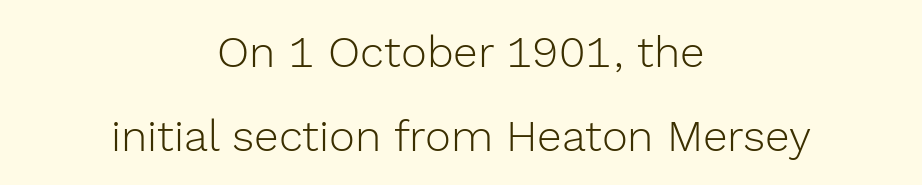
Honestly, the letter spacing is just normal — you wouldn't notice it. Posture: upright roman. Is this a sans? Yes — the strokes have no serifs. The foot of each line stays bare and open.
